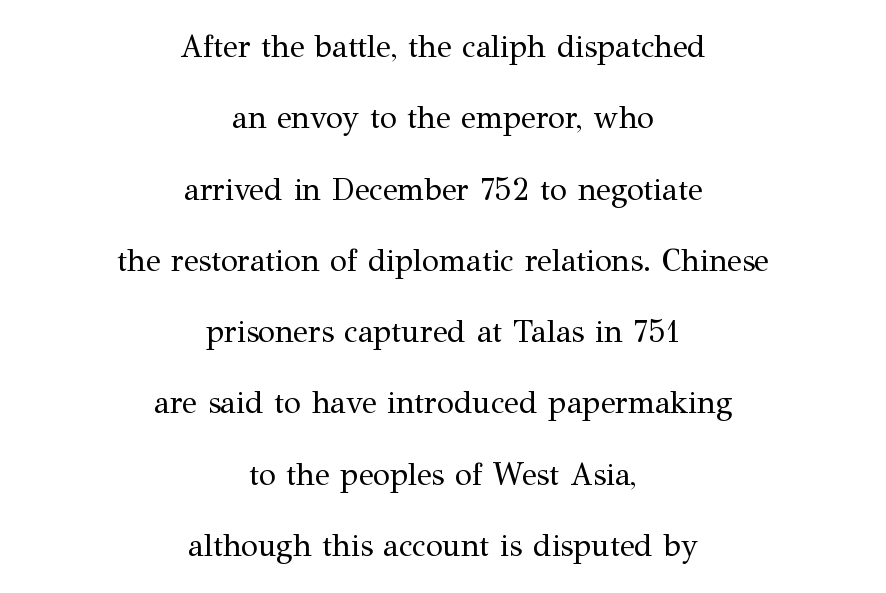
Q: Is the text bold? A: No.
Q: Is the text italic (slanted)? A: No, it is upright.
Q: Is the typeface a serif or a sans-serif typeface? A: Serif.
Q: Is the text underlined? A: No.
Q: How is the paragraph aligned? A: Centered.
Q: Is the spacing between letters normal or unusually wide? A: Normal.
Q: Is the spacing between lines tight, normal or loose? A: Loose.
Q: Width (condensed, normal, or wide)? A: Normal.
Q: Stroke contrast? A: Medium.
Q: x-height? A: Medium.
Q: Monospaced? A: No.
